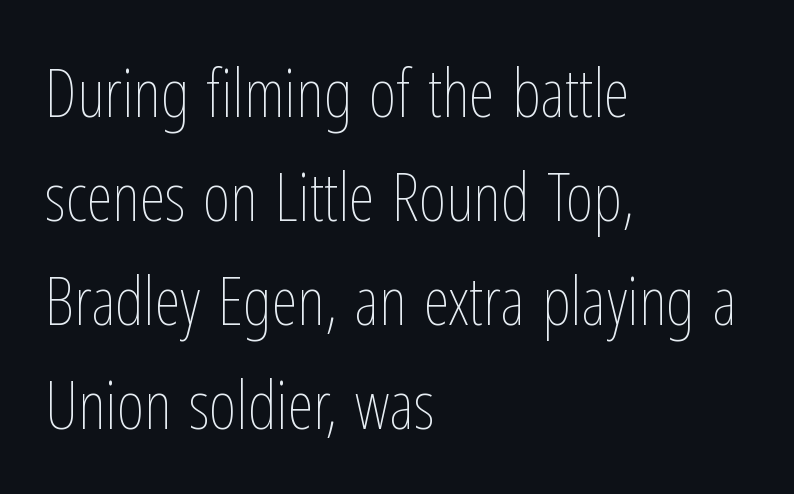
Q: Is the text bold? A: No.
Q: Is the text italic (slanted)? A: No, it is upright.
Q: Is the text underlined? A: No.
Q: How is the paragraph aligned? A: Left-aligned.
Q: Is the spacing between letters normal or unusually wide? A: Normal.
Q: Is the spacing between lines tight, normal or loose? A: Normal.
Q: Width (condensed, normal, or wide)? A: Condensed.
Q: Stroke contrast? A: Low.
Q: x-height? A: Medium.
Q: Monospaced? A: No.
